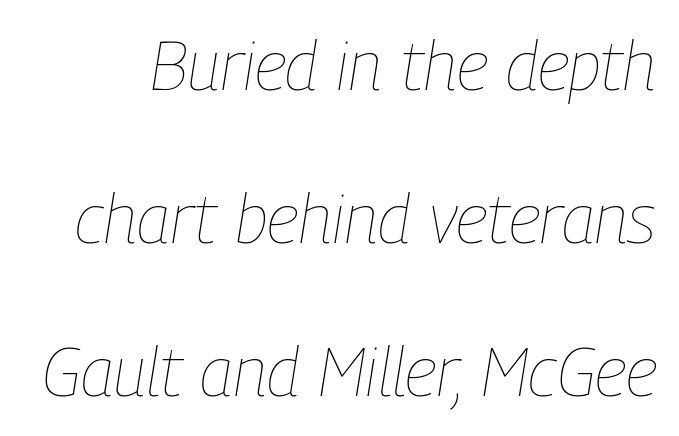
{"italic": "yes", "lean": "right", "slant_degrees": 9, "bold": "no", "weight": "thin", "width": "condensed", "stroke_contrast": "low", "x_height": "medium", "monospaced": "no", "underline": "no", "line_spacing": "loose", "line_spacing_ratio": 2.22, "letter_spacing": "normal", "letter_spacing_em": 0.0, "glyph_px": 69}
